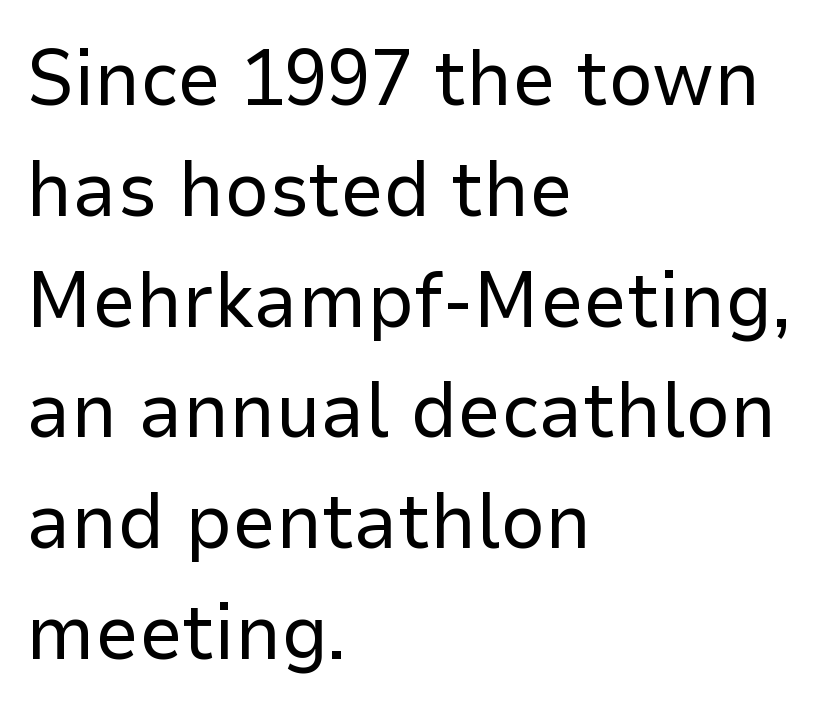
The image shows 78 px regular-weight sans-serif type, upright; set left-aligned, normal line spacing (1.42x), normal letter spacing, not underlined; low stroke contrast and a medium x-height.
